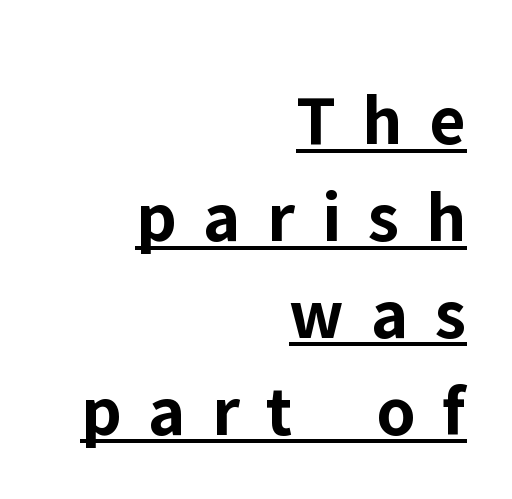
The image shows 74 px bold sans-serif type, upright; set right-aligned, normal line spacing (1.31x), unusually wide letter spacing (+0.36 em), underlined; low stroke contrast and a medium x-height.
